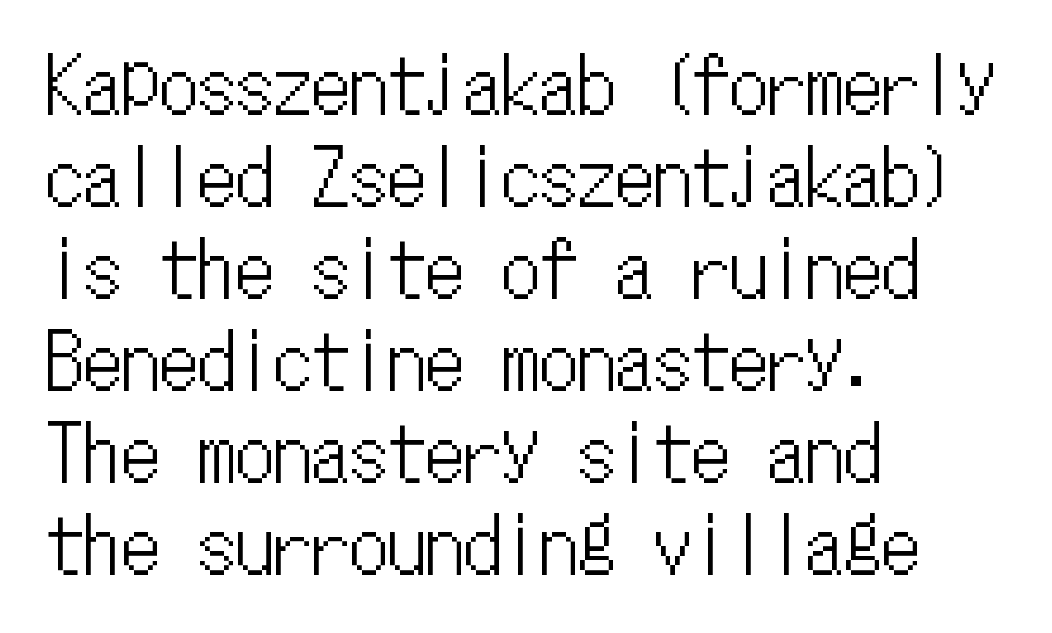
Do the characters align in a grid? Yes, the font is monospaced. Letter spacing: default. The rendering anchors every line to the left-hand side. Do the letters lean? They stand straight. The foot of each line stays bare and open.
